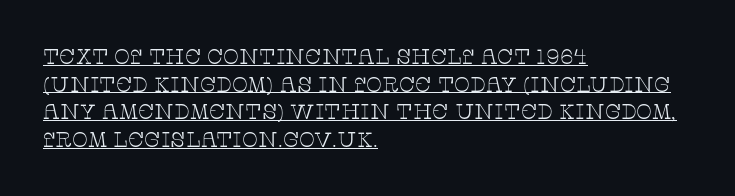
{"italic": "no", "bold": "no", "underline": "yes", "align": "left", "line_spacing": "normal", "line_spacing_ratio": 1.32, "letter_spacing": "normal", "letter_spacing_em": 0.0, "glyph_px": 21}
